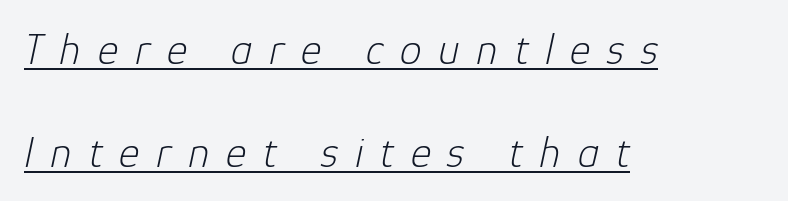
Caption: face not bold, strokes unweighted. Looks like regular typesetting: each glyph gets only the width it needs. Each word looks stretched out because of the extra space between its letters. You can tell it's italic because the verticals aren't actually vertical. All the whitespace from short lines collects on the right.
